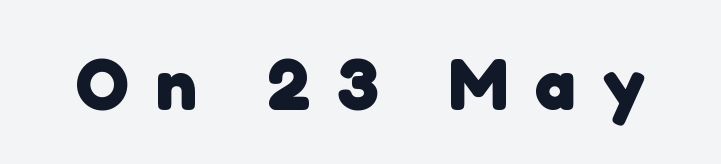
{"serif": "no", "bold": "yes", "weight": "heavy", "width": "normal", "stroke_contrast": "low", "x_height": "medium", "monospaced": "no", "underline": "no", "letter_spacing": "wide", "letter_spacing_em": 0.37, "glyph_px": 73}
